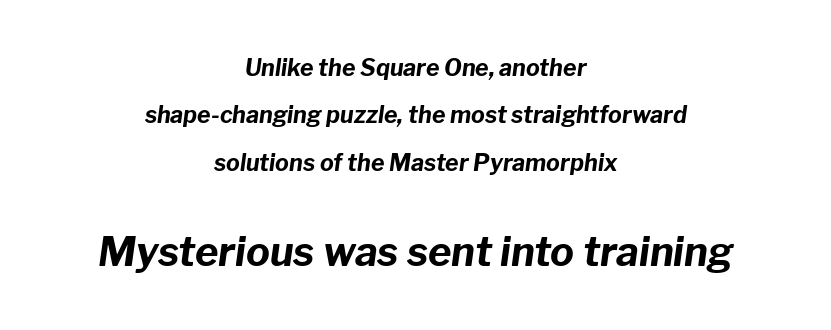
The image shows 40 px bold type, italic (leaning right); set centered, loose line spacing (2.06x), normal letter spacing, not underlined; the second (bottom) block is 1.74x larger; low stroke contrast and a medium x-height.
